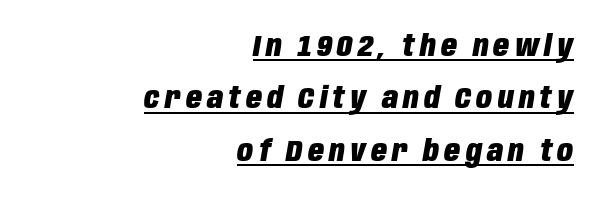
The image shows 29 px heavy, condensed type, italic (leaning right); set right-aligned, line spacing 1.81x, underlined; low stroke contrast and a large x-height.
